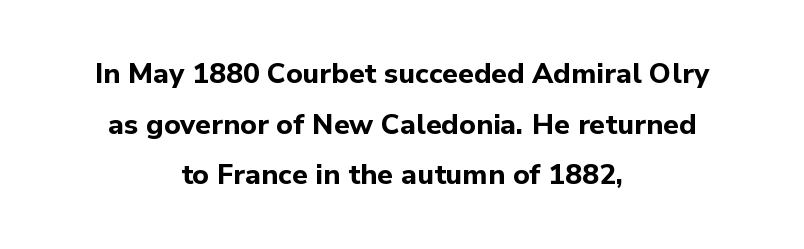
{"serif": "no", "italic": "no", "bold": "yes", "weight": "bold", "width": "normal", "stroke_contrast": "low", "x_height": "medium", "monospaced": "no", "underline": "no", "align": "center", "line_spacing_ratio": 1.81, "letter_spacing": "normal", "letter_spacing_em": 0.0, "glyph_px": 28}
